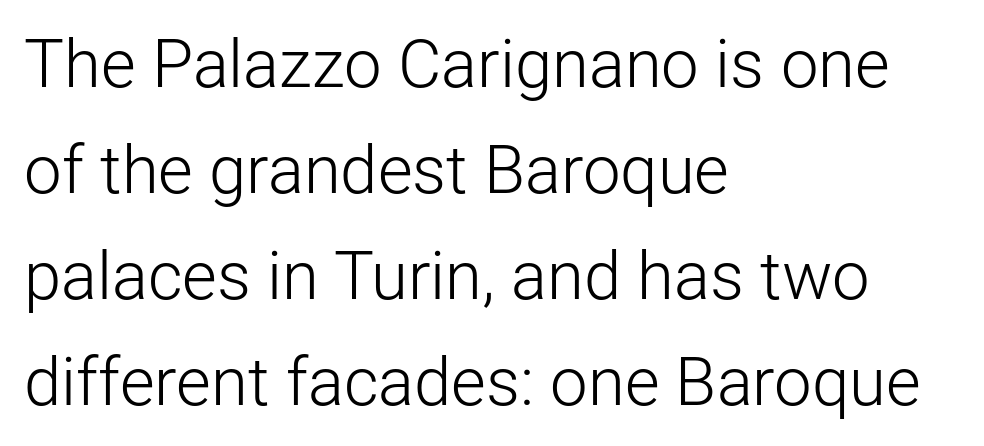
The image shows 67 px light sans-serif type, upright; set left-aligned, normal line spacing (1.58x), normal letter spacing, not underlined; low stroke contrast and a medium x-height.
